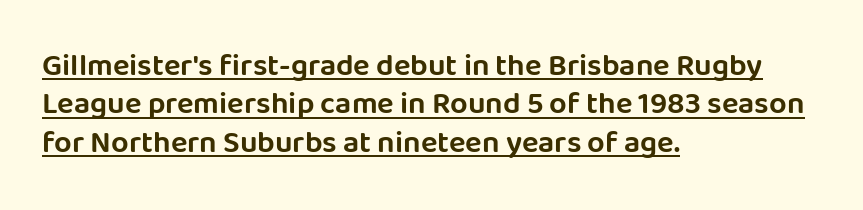
{"serif": "no", "italic": "no", "width": "normal", "stroke_contrast": "low", "x_height": "large", "monospaced": "no", "underline": "yes", "align": "left", "line_spacing_ratio": 1.24, "letter_spacing": "normal", "letter_spacing_em": 0.0, "glyph_px": 31}
